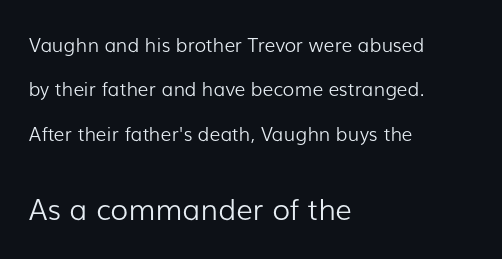
Each letter's strokes conclude bluntly, with no projecting serifs. Does the bottom block carry the larger type? Yes, it does. All the whitespace from short lines collects on the right. Honestly, there is no underline to notice here at all. Proportional: the letters do not fall into vertical columns. Nothing unusual about the tracking: characters are spaced as the font intends.
